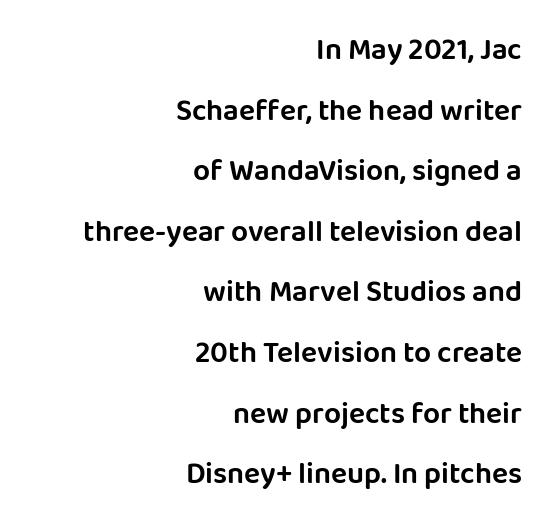
The image shows 30 px sans-serif type, upright; set right-aligned, loose line spacing (2.02x), normal letter spacing, not underlined; low stroke contrast and a large x-height.
